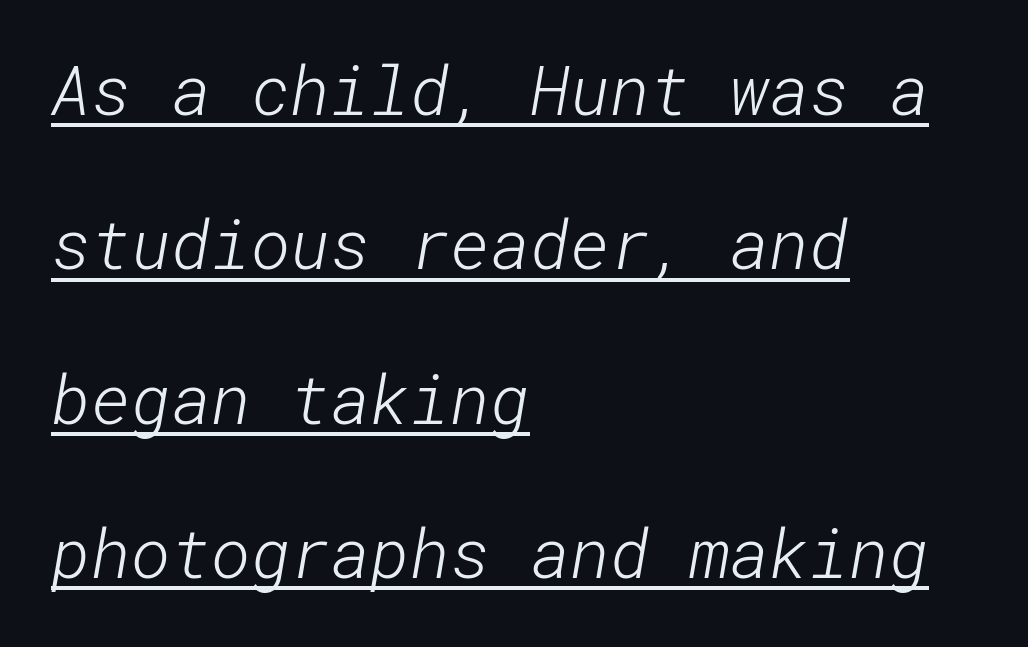
Q: Is the text bold? A: No.
Q: Is the typeface a serif or a sans-serif typeface? A: Sans-serif.
Q: Is the text underlined? A: Yes.
Q: How is the paragraph aligned? A: Left-aligned.
Q: Is the spacing between letters normal or unusually wide? A: Normal.
Q: Is the spacing between lines tight, normal or loose? A: Loose.
Q: Width (condensed, normal, or wide)? A: Normal.
Q: Stroke contrast? A: Low.
Q: x-height? A: Medium.
